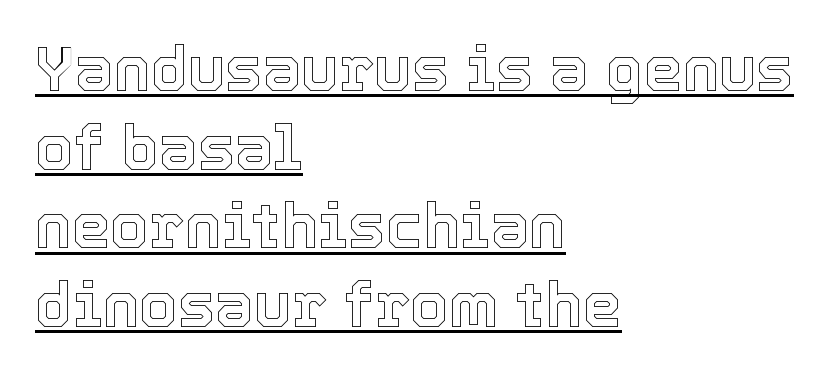
Note the varied advance widths — an 'i' is clearly narrower than an 'm'. The typography opts for an upright posture over an oblique one. Line beginnings align vertically; line endings do not. The type is set solid horizontally, with unmodified tracking.
